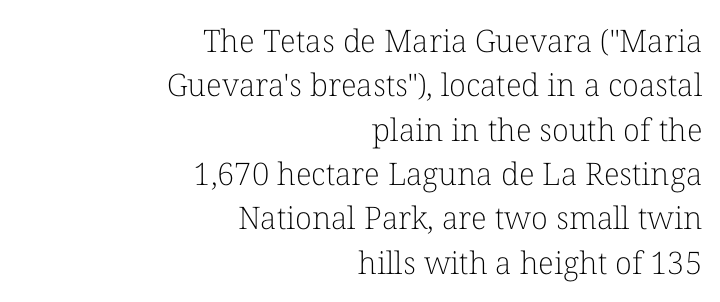
Q: Is the text bold? A: No.
Q: Is the text italic (slanted)? A: No, it is upright.
Q: Is the typeface a serif or a sans-serif typeface? A: Serif.
Q: Is the text underlined? A: No.
Q: How is the paragraph aligned? A: Right-aligned.
Q: Is the spacing between letters normal or unusually wide? A: Normal.
Q: Is the spacing between lines tight, normal or loose? A: Normal.
Q: Width (condensed, normal, or wide)? A: Normal.
Q: Stroke contrast? A: Low.
Q: x-height? A: Medium.
Q: Monospaced? A: No.
